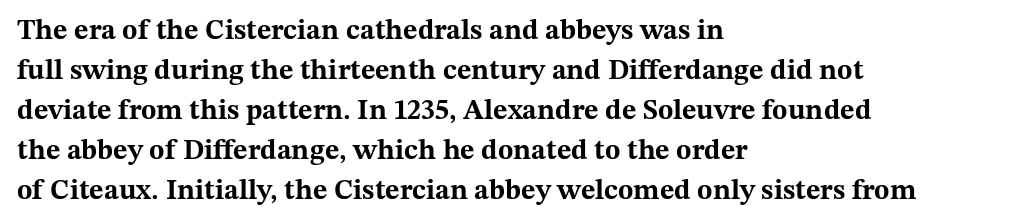
The letters advance in unequal steps, a hallmark of proportional type. You'd pick this weight for a headline — it's a proper bold. Nothing unusual about the tracking: characters are spaced as the font intends. The typography opts for an upright posture over an oblique one. Baseline-to-baseline distance is the conventional proportion of letter height. This rendering employs a face with finishing strokes, i.e., a serif.
